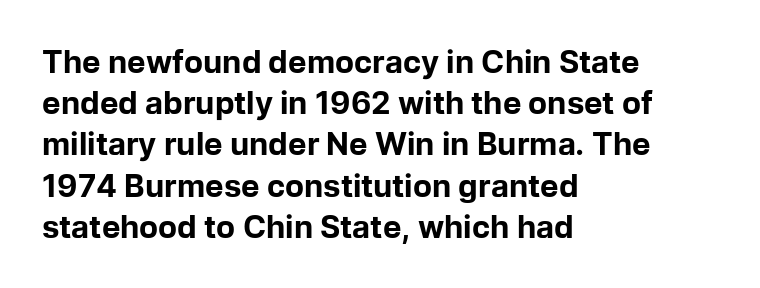
Q: Is the text bold? A: Yes.
Q: Is the text italic (slanted)? A: No, it is upright.
Q: Is the typeface a serif or a sans-serif typeface? A: Sans-serif.
Q: Is the text underlined? A: No.
Q: How is the paragraph aligned? A: Left-aligned.
Q: Is the spacing between letters normal or unusually wide? A: Normal.
Q: Is the spacing between lines tight, normal or loose? A: Normal.
Q: Width (condensed, normal, or wide)? A: Normal.
Q: Stroke contrast? A: Low.
Q: x-height? A: Medium.
Q: Monospaced? A: No.
